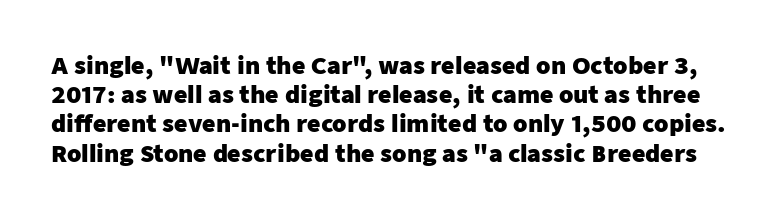
Compared with typical paragraphs, the rows here are spaced about the same. Quick note: not italic, upright. Typesetter's note: full bold, strokes at maximum text heaviness. What stands out about the letter spacing? Nothing — it is the standard amount. The strip under each line holds only bare page.
